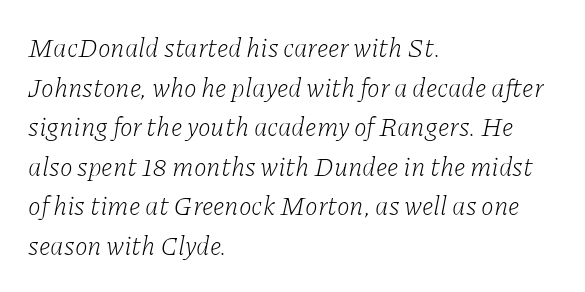
These lines sit exactly where default settings would place them. The glyphs look as if they've been sheared to an angle. Plain, unruled lines of type. Notice how the passage keeps a crisp vertical edge on the left only. In terms of letterspacing, this is plain default setting. The typeface has the unassuming heft of standard copy or less.
